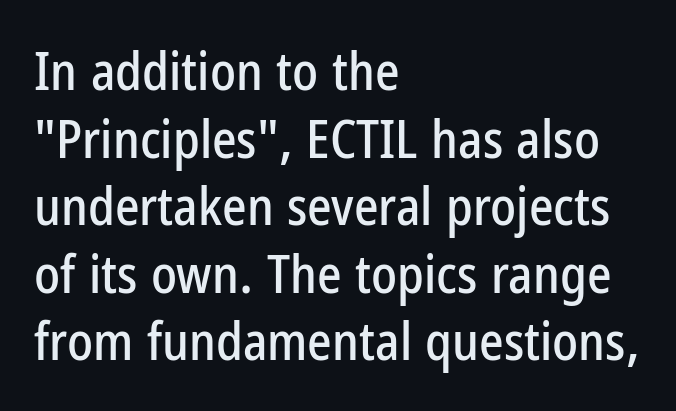
Q: Is the text italic (slanted)? A: No, it is upright.
Q: Is the typeface a serif or a sans-serif typeface? A: Sans-serif.
Q: Is the text underlined? A: No.
Q: How is the paragraph aligned? A: Left-aligned.
Q: Is the spacing between letters normal or unusually wide? A: Normal.
Q: Is the spacing between lines tight, normal or loose? A: Normal.
Q: Width (condensed, normal, or wide)? A: Condensed.
Q: Stroke contrast? A: Low.
Q: x-height? A: Medium.
Q: Monospaced? A: No.
